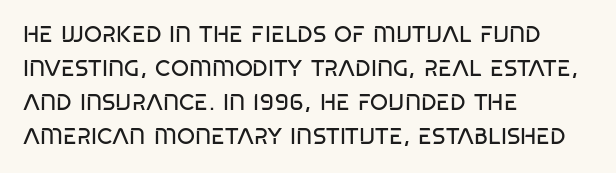
The image shows 23 px text type; set left-aligned, normal line spacing (1.48x), normal letter spacing, not underlined.
